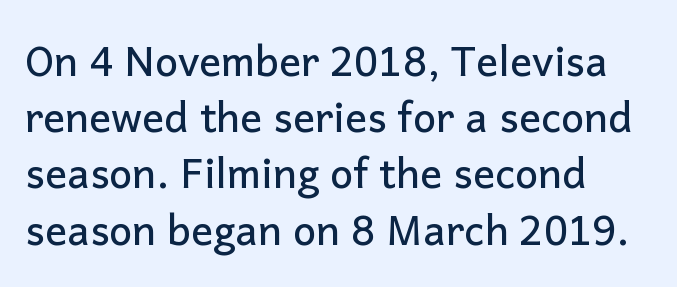
Type without underlining. Alignment: flush left. Observe the absence of serifs on each vertical stroke in this sample. Think of a printed novel: that variable character pitch is what you see here. How would I describe the line gaps? Plain and ordinary. This rendering leaves character spacing at its baseline value.
